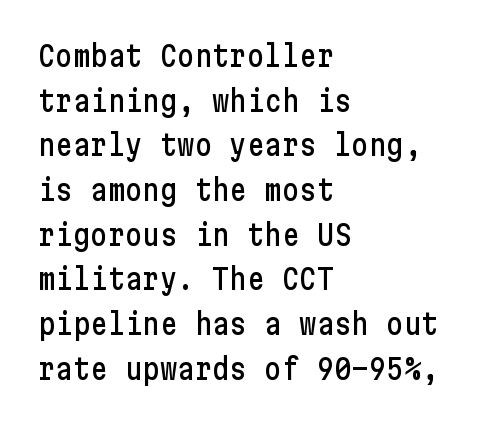
{"serif": "no", "italic": "no", "width": "condensed", "stroke_contrast": "low", "x_height": "medium", "underline": "no", "align": "left", "line_spacing": "normal", "line_spacing_ratio": 1.54, "letter_spacing": "normal", "letter_spacing_em": 0.0, "glyph_px": 29}
